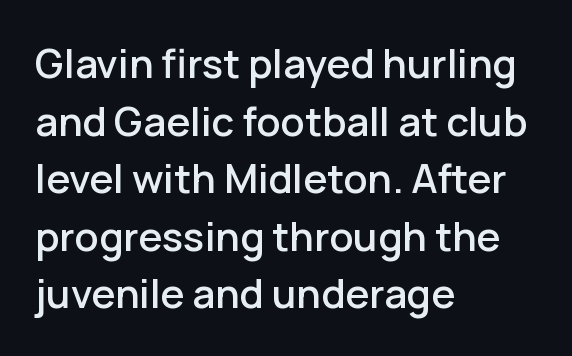
{"serif": "no", "italic": "no", "width": "normal", "stroke_contrast": "low", "x_height": "medium", "monospaced": "no", "underline": "no", "align": "left", "line_spacing": "normal", "line_spacing_ratio": 1.44, "letter_spacing": "normal", "letter_spacing_em": 0.0, "glyph_px": 40}
